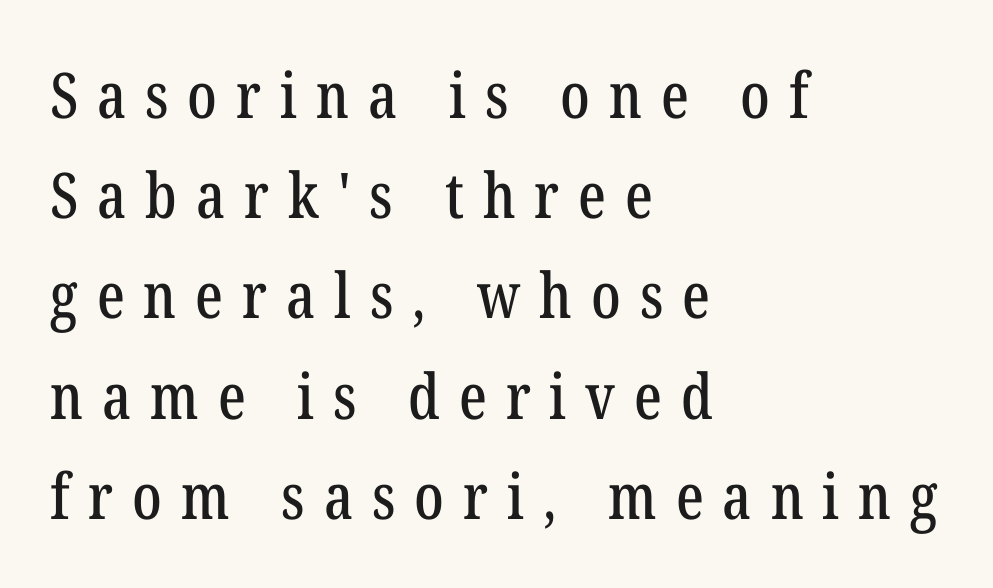
Each letter's strokes conclude with small projecting serifs. One glance says typical: line gaps are just what's usual. The face used here is proportionally spaced, like ordinary book or web type. Substantial extra tracking has been applied to these lines. The lettering holds an erect, upright posture throughout. Teacher's note: observe the even left margin — that is flush-left alignment.
